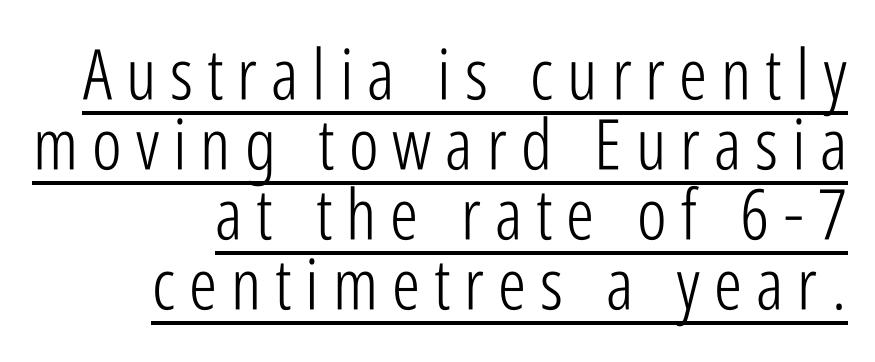
Q: Is the text bold? A: No.
Q: Is the text italic (slanted)? A: No, it is upright.
Q: Is the typeface a serif or a sans-serif typeface? A: Sans-serif.
Q: Is the text underlined? A: Yes.
Q: How is the paragraph aligned? A: Right-aligned.
Q: Is the spacing between letters normal or unusually wide? A: Unusually wide.
Q: Is the spacing between lines tight, normal or loose? A: Tight.
Q: Width (condensed, normal, or wide)? A: Condensed.
Q: Stroke contrast? A: Low.
Q: x-height? A: Medium.
Q: Monospaced? A: No.
